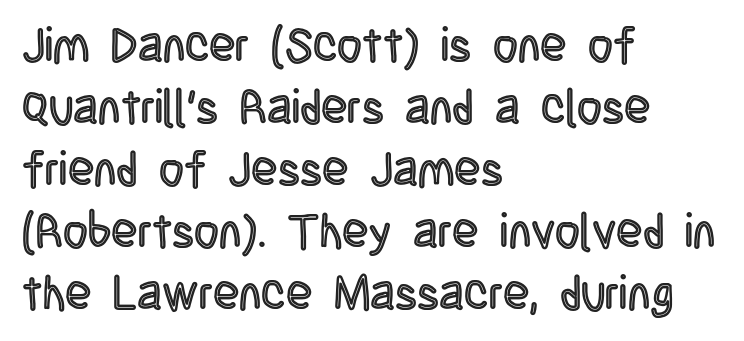
Proportional: the letters do not fall into vertical columns. The specimen omits any rule beneath the text block's lines. Whoever set this chose a conventional vertical rhythm. Words appear dense and cohesive because spacing is normal. Caption: multi-line text, flush left, ragged right.
